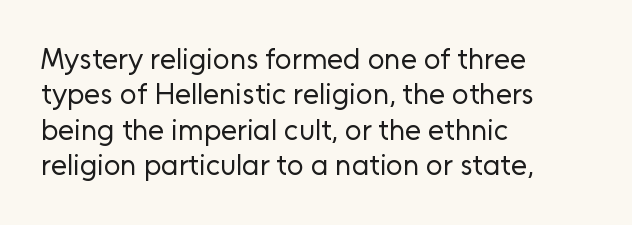
The image shows 29 px regular-weight sans-serif type, upright; set left-aligned, line spacing 1.22x, normal letter spacing, not underlined; low stroke contrast and a medium x-height.
